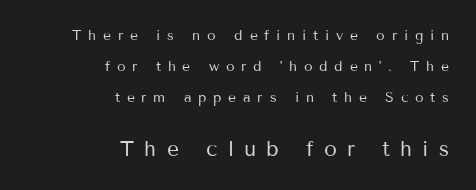
This sample uses an upright cut, with every glyph sitting square on the baseline. Weight: in the light-to-regular range. Type without underlining. Each new line begins a long way beneath the previous one. Caption: multi-line text, flush right, ragged left. The line texture is sparse and dotted thanks to wide tracking.
